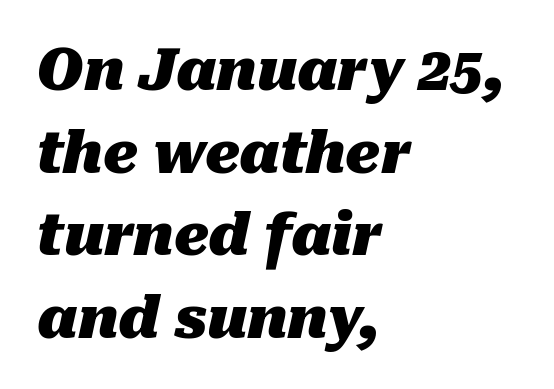
{"italic": "yes", "lean": "right", "slant_degrees": 10, "bold": "yes", "weight": "heavy", "width": "normal", "stroke_contrast": "medium", "x_height": "medium", "monospaced": "no", "underline": "no", "align": "left", "line_spacing": "normal", "line_spacing_ratio": 1.45, "letter_spacing": "normal", "letter_spacing_em": 0.0, "glyph_px": 57}
